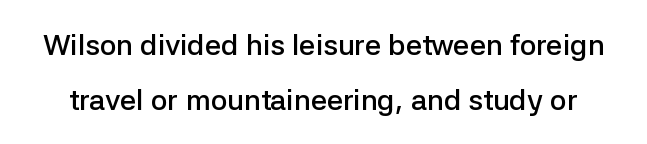
{"serif": "no", "italic": "no", "bold": "semi", "weight": "semibold", "width": "normal", "stroke_contrast": "low", "x_height": "medium", "monospaced": "no", "underline": "no", "line_spacing_ratio": 1.89, "letter_spacing": "normal", "letter_spacing_em": 0.0, "glyph_px": 29}
